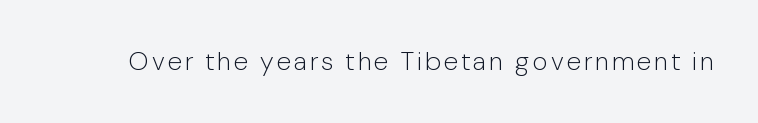
The image shows 26 px text type, upright; set not underlined.
